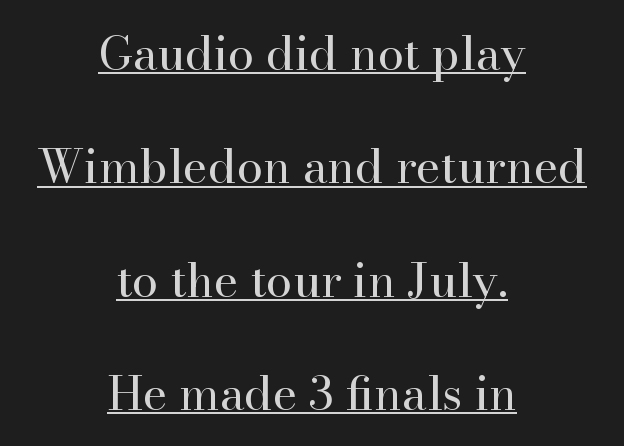
The image shows 47 px regular-weight serif type, upright; set centered, loose line spacing (2.41x), normal letter spacing, underlined; high stroke contrast and a small x-height.
